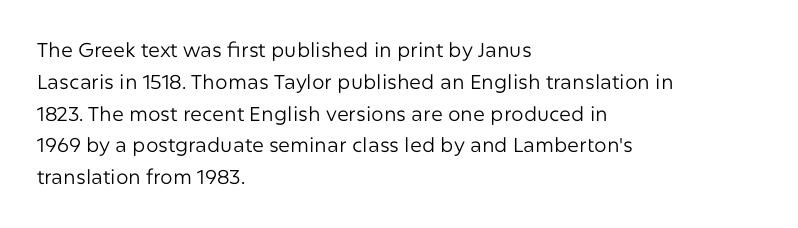
Q: Is the text bold? A: No.
Q: Is the text italic (slanted)? A: No, it is upright.
Q: Is the text underlined? A: No.
Q: How is the paragraph aligned? A: Left-aligned.
Q: Is the spacing between letters normal or unusually wide? A: Normal.
Q: Is the spacing between lines tight, normal or loose? A: Normal.
